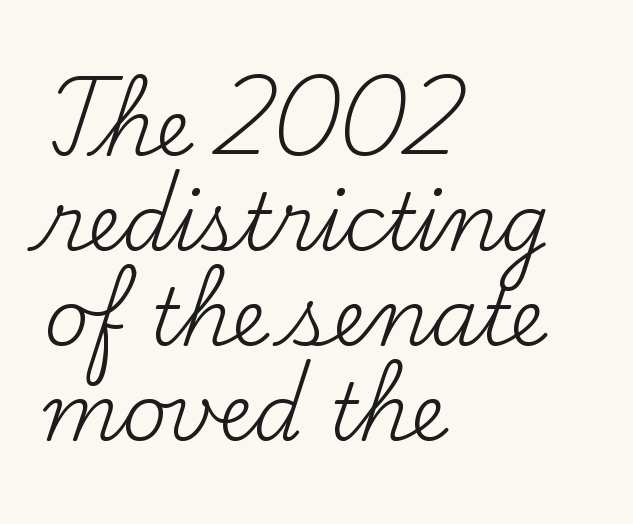
The compositor pushed each line to the left boundary. Weight class: somewhere from thin through regular. What stands out about the letter spacing? Nothing — it is the standard amount. Does the type have serifs? Yes, each stem ends in a small foot.
